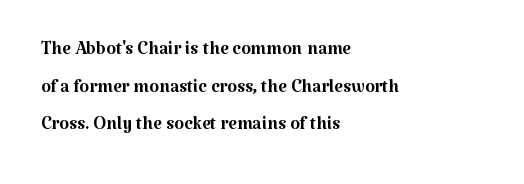
The image shows 25 px text type, upright; set left-aligned, normal line spacing (1.51x), normal letter spacing, not underlined.
